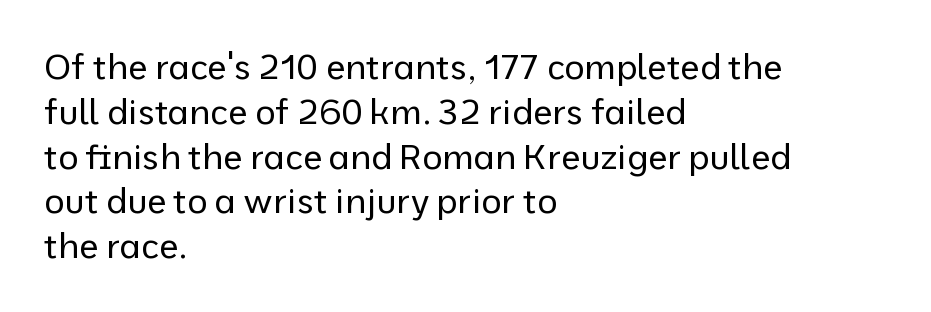
{"serif": "no", "italic": "no", "bold": "no", "weight": "regular", "width": "normal", "stroke_contrast": "low", "x_height": "medium", "monospaced": "no", "underline": "no", "align": "left", "line_spacing": "normal", "line_spacing_ratio": 1.28, "letter_spacing": "normal", "letter_spacing_em": 0.0, "glyph_px": 35}
